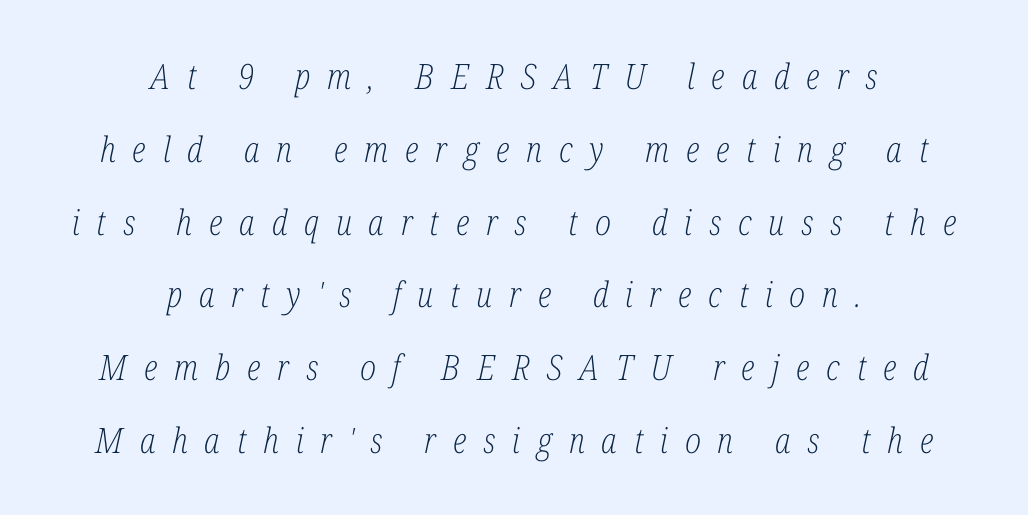
{"serif": "yes", "italic": "yes", "lean": "right", "slant_degrees": 12, "bold": "no", "weight": "light", "width": "condensed", "stroke_contrast": "low", "x_height": "medium", "monospaced": "no", "underline": "no", "align": "center", "line_spacing": "loose", "line_spacing_ratio": 2.08, "letter_spacing": "wide", "letter_spacing_em": 0.48, "glyph_px": 35}
